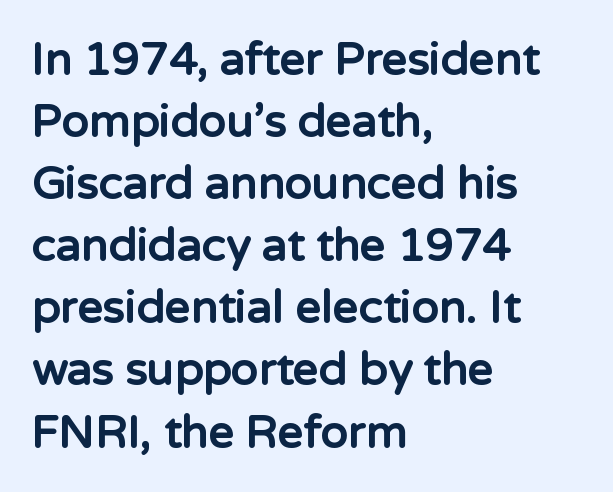
The image shows 45 px bold sans-serif type, upright; set left-aligned, normal line spacing (1.38x), normal letter spacing, not underlined; low stroke contrast and a medium x-height.
